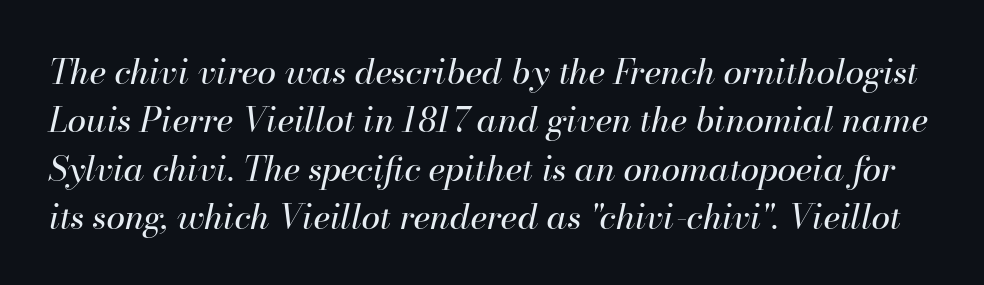
{"italic": "yes", "lean": "right", "slant_degrees": 13, "bold": "no", "weight": "regular", "width": "normal", "stroke_contrast": "high", "x_height": "small", "monospaced": "no", "underline": "no", "line_spacing": "normal", "line_spacing_ratio": 1.42, "letter_spacing": "normal", "letter_spacing_em": 0.0, "glyph_px": 34}
